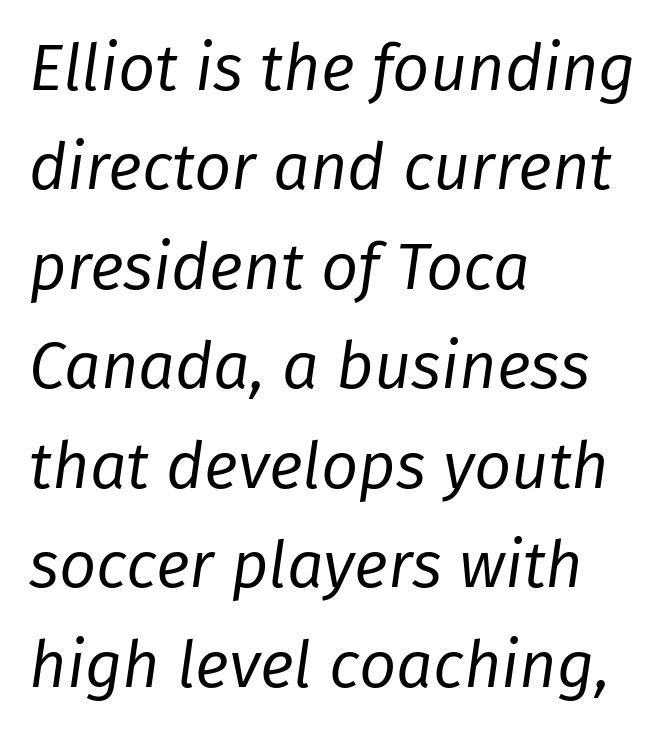
{"italic": "yes", "lean": "right", "slant_degrees": 8, "bold": "no", "weight": "regular", "width": "normal", "stroke_contrast": "low", "x_height": "medium", "monospaced": "no", "underline": "no", "align": "left", "line_spacing": "normal", "line_spacing_ratio": 1.53, "letter_spacing": "normal", "letter_spacing_em": 0.0, "glyph_px": 65}
